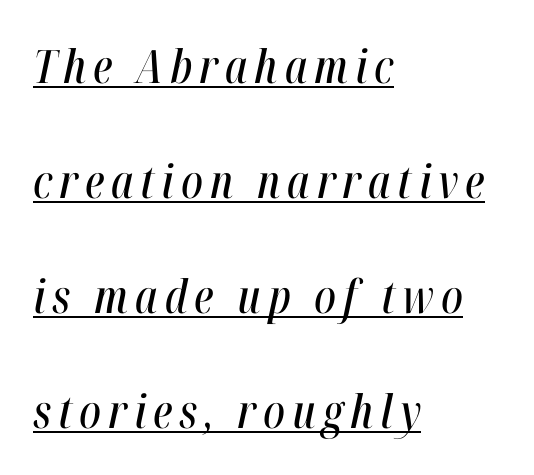
Widely set lines give the paragraph a tall, airy silhouette. Italic: yes, the glyphs are oblique. Do the characters align in a grid? No, the font is proportional. Underline: present. Line beginnings align vertically; line endings do not.
